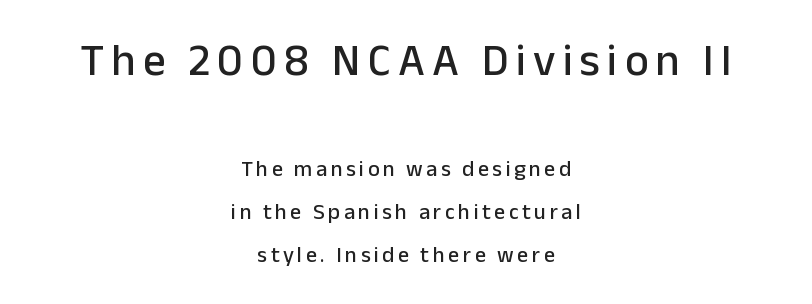
{"serif": "no", "italic": "no", "width": "normal", "stroke_contrast": "low", "x_height": "medium", "monospaced": "no", "underline": "no", "align": "center", "line_spacing": "loose", "line_spacing_ratio": 1.95, "larger_block": "first", "size_ratio": 2.05, "glyph_px": 45}
